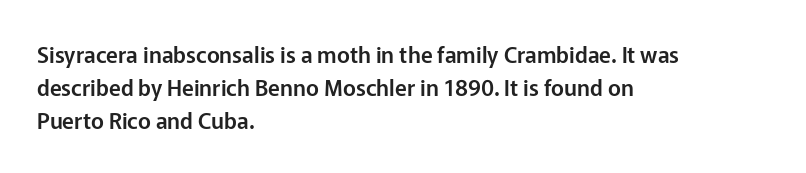
Q: Is the text italic (slanted)? A: No, it is upright.
Q: Is the text underlined? A: No.
Q: How is the paragraph aligned? A: Left-aligned.
Q: Is the spacing between letters normal or unusually wide? A: Normal.
Q: Is the spacing between lines tight, normal or loose? A: Normal.
